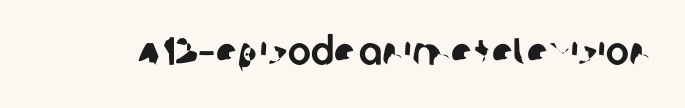
Nope, no serifs anywhere on these letters. Nobody touched the tracking dial on this one. Here the designer chose a conventional face with non-uniform glyph widths. The specimen omits any rule beneath the text block's lines.
